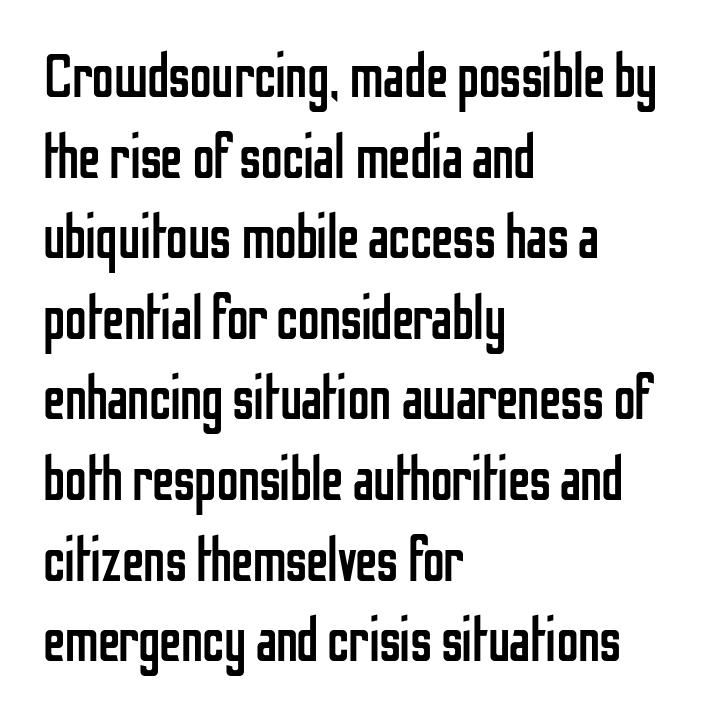
{"serif": "no", "italic": "no", "bold": "no", "weight": "regular", "width": "condensed", "stroke_contrast": "low", "x_height": "medium", "monospaced": "no", "underline": "no", "align": "left", "line_spacing": "normal", "line_spacing_ratio": 1.3, "letter_spacing": "normal", "letter_spacing_em": 0.0, "glyph_px": 62}
